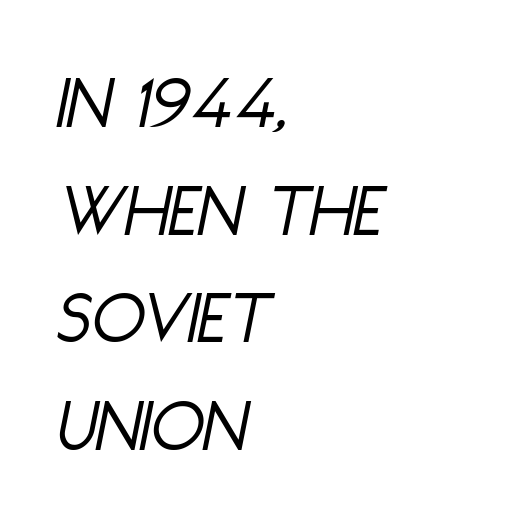
Q: Is the text bold? A: No.
Q: Is the text italic (slanted)? A: Yes, it leans right by about 11 degrees.
Q: Is the text underlined? A: No.
Q: How is the paragraph aligned? A: Left-aligned.
Q: Is the spacing between letters normal or unusually wide? A: Normal.
Q: Is the spacing between lines tight, normal or loose? A: Normal.
Q: Width (condensed, normal, or wide)? A: Condensed.
Q: Stroke contrast? A: Low.
Q: x-height? A: Large.
Q: Monospaced? A: No.
